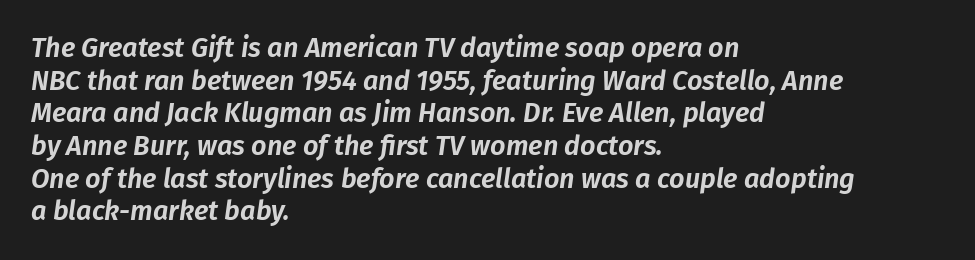
{"italic": "yes", "lean": "right", "slant_degrees": 8, "underline": "no", "align": "left", "line_spacing_ratio": 1.21, "letter_spacing": "normal", "letter_spacing_em": 0.0, "glyph_px": 27}
